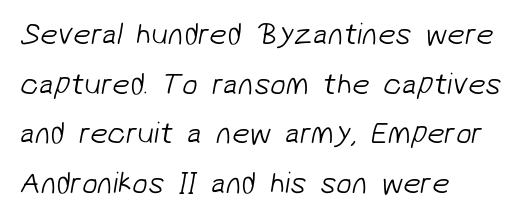
{"serif": "no", "bold": "no", "weight": "light", "width": "normal", "stroke_contrast": "low", "x_height": "medium", "monospaced": "no", "underline": "no", "align": "left", "line_spacing": "normal", "line_spacing_ratio": 1.6, "letter_spacing": "normal", "letter_spacing_em": 0.0, "glyph_px": 31}
